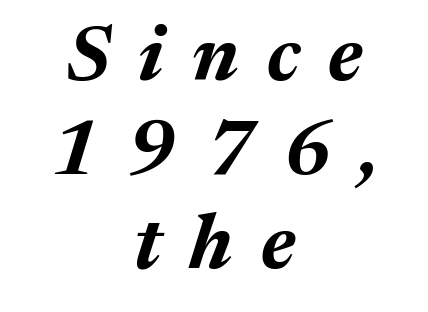
{"italic": "yes", "lean": "right", "slant_degrees": 17, "bold": "yes", "weight": "bold", "width": "normal", "stroke_contrast": "medium", "x_height": "medium", "monospaced": "no", "underline": "no", "align": "center", "line_spacing_ratio": 1.22, "letter_spacing": "wide", "letter_spacing_em": 0.37, "glyph_px": 77}
